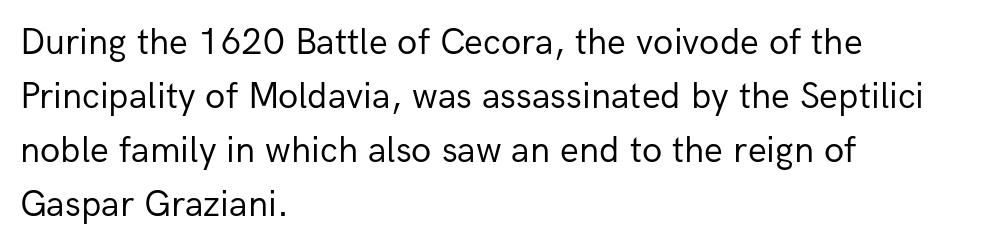
{"serif": "no", "italic": "no", "bold": "no", "weight": "regular", "width": "normal", "stroke_contrast": "low", "x_height": "medium", "monospaced": "no", "underline": "no", "align": "left", "line_spacing": "normal", "line_spacing_ratio": 1.46, "letter_spacing": "normal", "letter_spacing_em": 0.0, "glyph_px": 37}
